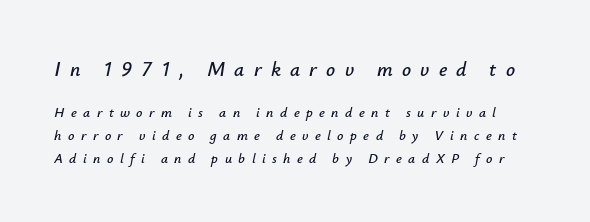
The image shows 20 px text type, italic (leaning right); set normal line spacing (1.62x), unusually wide letter spacing (+0.46 em), not underlined; the first (top) block is 1.43x larger.
